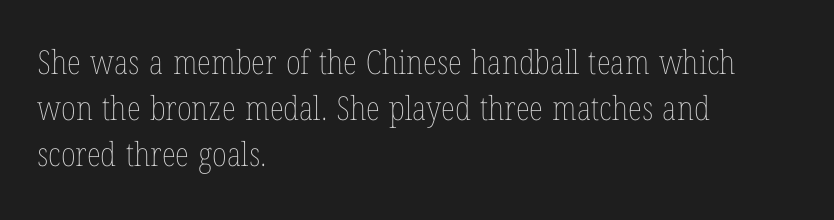
The vertical gap from one line to the next is medium. Tall strokes in this sample are plumb rather than angled. Is the letter spacing exaggerated? No — it looks like the ordinary default. Weight: regular or lighter. The paragraph has a hard left edge and a soft right edge. The glyphs are unaccompanied by any horizontal stroke below them.
